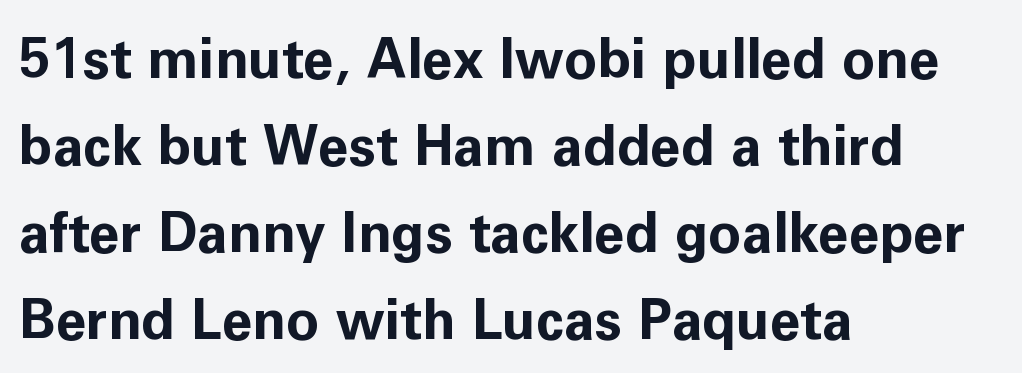
The image shows 55 px bold sans-serif type, upright; set left-aligned, normal line spacing (1.58x), normal letter spacing, not underlined; low stroke contrast and a medium x-height.
